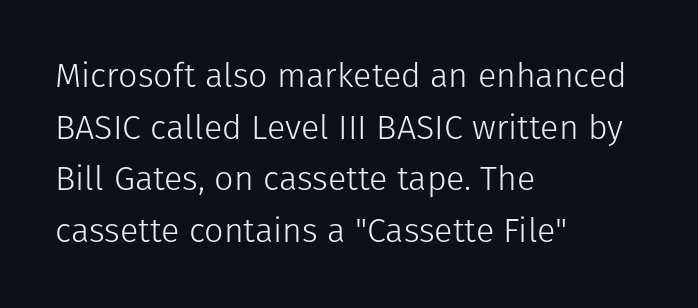
{"serif": "no", "italic": "no", "bold": "no", "weight": "light", "width": "normal", "stroke_contrast": "low", "x_height": "medium", "monospaced": "no", "underline": "no", "align": "left", "line_spacing": "normal", "line_spacing_ratio": 1.52, "letter_spacing": "normal", "letter_spacing_em": 0.0, "glyph_px": 34}
